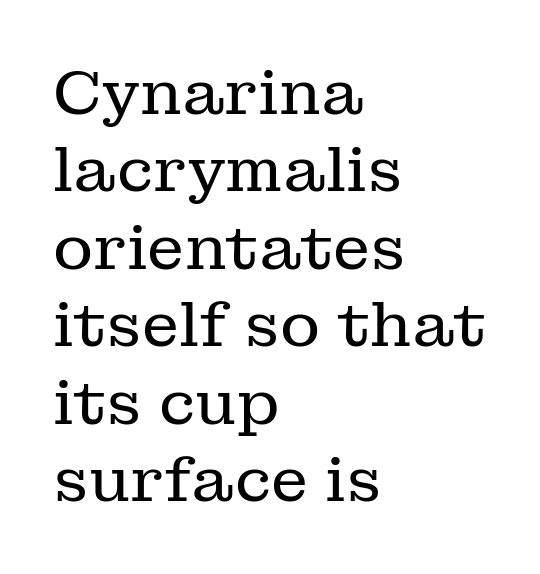
The passage is arranged the way most books set body copy — flush left. Clear beneath every line of the passage. These lines keep a tight, regular rhythm from letter to letter. Summary of weight: not heavy and not bold.
